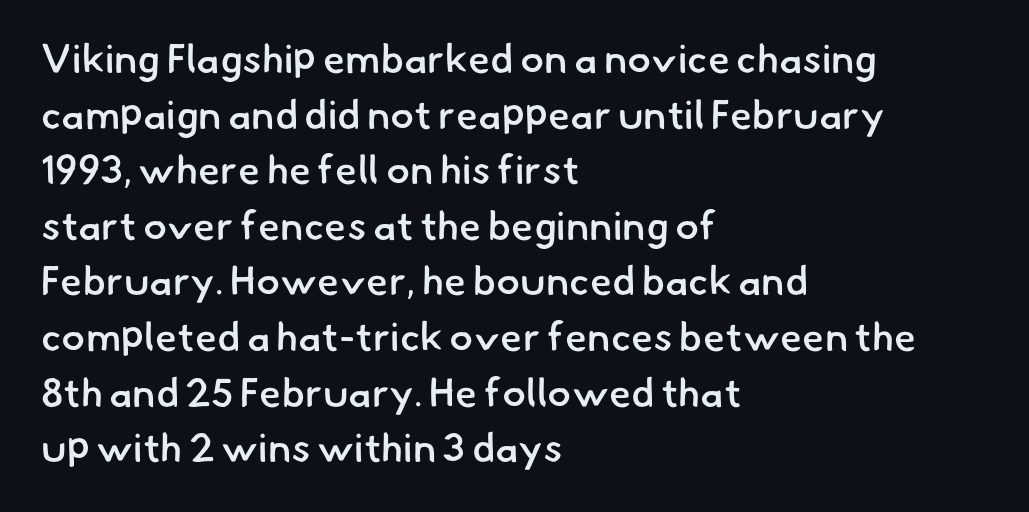
{"serif": "no", "bold": "semi", "weight": "semibold", "width": "normal", "stroke_contrast": "low", "x_height": "small", "monospaced": "no", "underline": "no", "align": "left", "line_spacing": "normal", "line_spacing_ratio": 1.39, "letter_spacing": "normal", "letter_spacing_em": 0.0, "glyph_px": 40}
